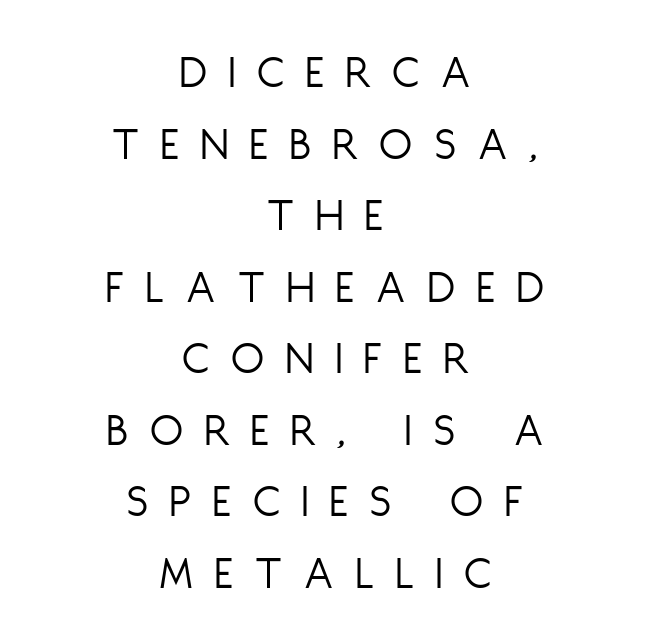
{"serif": "no", "italic": "no", "bold": "no", "weight": "light", "width": "condensed", "stroke_contrast": "low", "x_height": "large", "monospaced": "no", "underline": "no", "align": "center", "line_spacing": "normal", "line_spacing_ratio": 1.49, "letter_spacing": "wide", "letter_spacing_em": 0.46, "glyph_px": 48}
